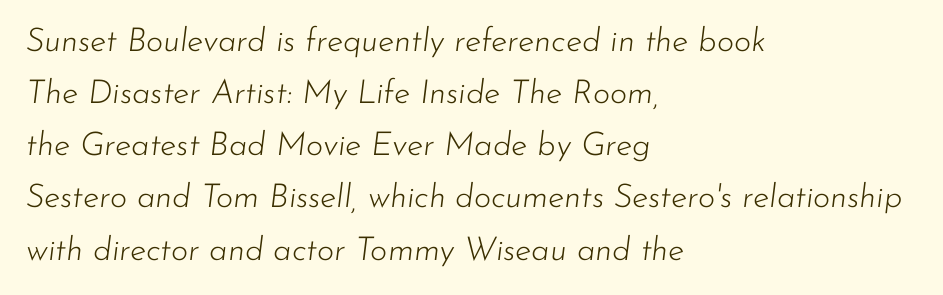
Q: Is the text bold? A: No.
Q: Is the text italic (slanted)? A: Yes, it leans right by about 7 degrees.
Q: Is the text underlined? A: No.
Q: How is the paragraph aligned? A: Left-aligned.
Q: Is the spacing between letters normal or unusually wide? A: Normal.
Q: Is the spacing between lines tight, normal or loose? A: Normal.
Q: Width (condensed, normal, or wide)? A: Normal.
Q: Stroke contrast? A: Low.
Q: x-height? A: Small.
Q: Monospaced? A: No.
